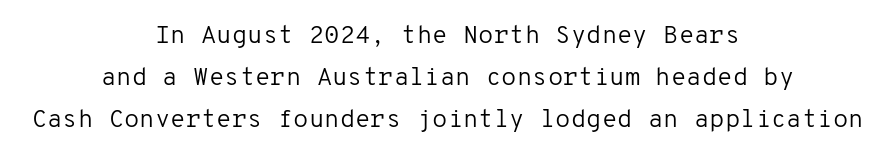
The image shows 25 px text type, upright; set centered, normal line spacing (1.69x), normal letter spacing, not underlined.
